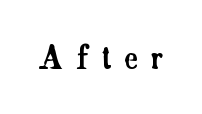
The image shows 31 px serif type, upright; set unusually wide letter spacing (+0.42 em), not underlined; low stroke contrast and a small x-height.
